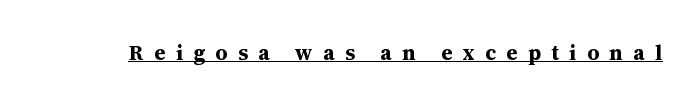
The image shows 21 px bold type, upright; set unusually wide letter spacing (+0.5 em), underlined.
